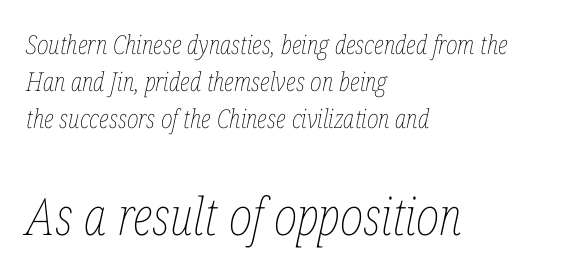
Q: Is the text bold? A: No.
Q: Is the text italic (slanted)? A: Yes, it leans right by about 12 degrees.
Q: Is the text underlined? A: No.
Q: How is the paragraph aligned? A: Left-aligned.
Q: Is the spacing between letters normal or unusually wide? A: Normal.
Q: Is the spacing between lines tight, normal or loose? A: Normal.
Q: Which block of text is set in a larger size, the first (top) or the second (bottom)? A: The second (bottom) one.
Q: Width (condensed, normal, or wide)? A: Condensed.
Q: Stroke contrast? A: Low.
Q: x-height? A: Medium.
Q: Monospaced? A: No.
